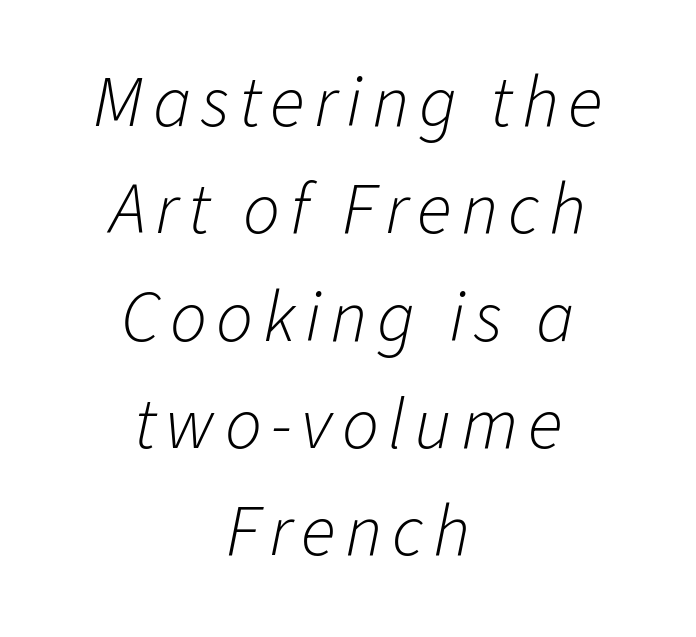
Q: Is the text bold? A: No.
Q: Is the text italic (slanted)? A: Yes, it leans right by about 11 degrees.
Q: Is the text underlined? A: No.
Q: How is the paragraph aligned? A: Centered.
Q: Is the spacing between lines tight, normal or loose? A: Normal.
Q: Width (condensed, normal, or wide)? A: Normal.
Q: Stroke contrast? A: Low.
Q: x-height? A: Medium.
Q: Monospaced? A: No.
